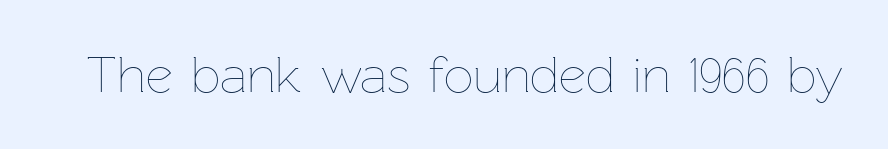
The image shows 52 px thin type, upright; set normal letter spacing, not underlined; low stroke contrast and a medium x-height.
